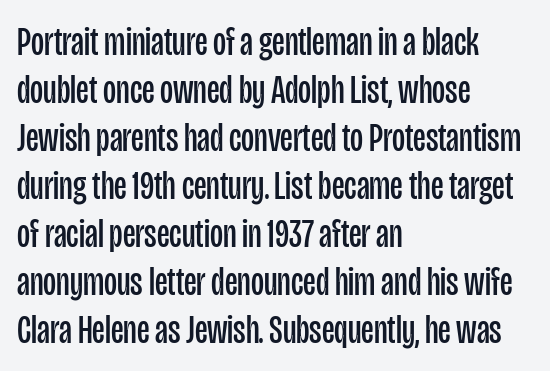
Q: Is the text bold? A: No.
Q: Is the text italic (slanted)? A: No, it is upright.
Q: Is the typeface a serif or a sans-serif typeface? A: Sans-serif.
Q: Is the text underlined? A: No.
Q: How is the paragraph aligned? A: Left-aligned.
Q: Is the spacing between letters normal or unusually wide? A: Normal.
Q: Width (condensed, normal, or wide)? A: Condensed.
Q: Stroke contrast? A: Low.
Q: x-height? A: Large.
Q: Monospaced? A: No.
